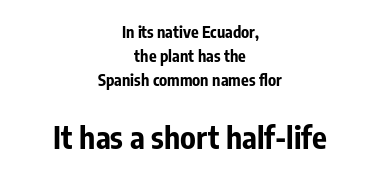
Q: Is the text bold? A: Yes.
Q: Is the text italic (slanted)? A: No, it is upright.
Q: Is the typeface a serif or a sans-serif typeface? A: Sans-serif.
Q: Is the text underlined? A: No.
Q: How is the paragraph aligned? A: Centered.
Q: Is the spacing between letters normal or unusually wide? A: Normal.
Q: Is the spacing between lines tight, normal or loose? A: Normal.
Q: Which block of text is set in a larger size, the first (top) or the second (bottom)? A: The second (bottom) one.
Q: Width (condensed, normal, or wide)? A: Condensed.
Q: Stroke contrast? A: Low.
Q: x-height? A: Medium.
Q: Monospaced? A: No.
